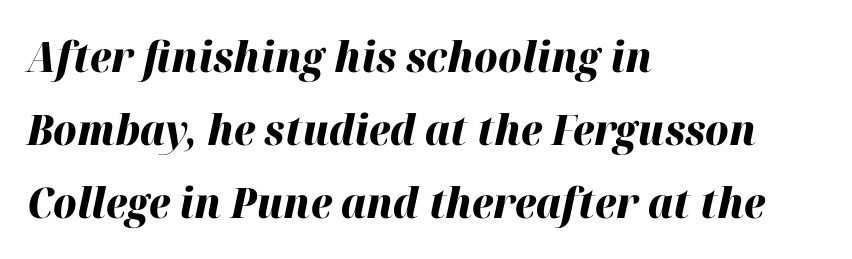
Varying glyph widths throughout — classic text-font behaviour. No extra tracking has been applied to these lines. Style check: oblique. Stroke thickness is high; the sample reads as a true bold. Check the space under the baseline: it is left empty.
